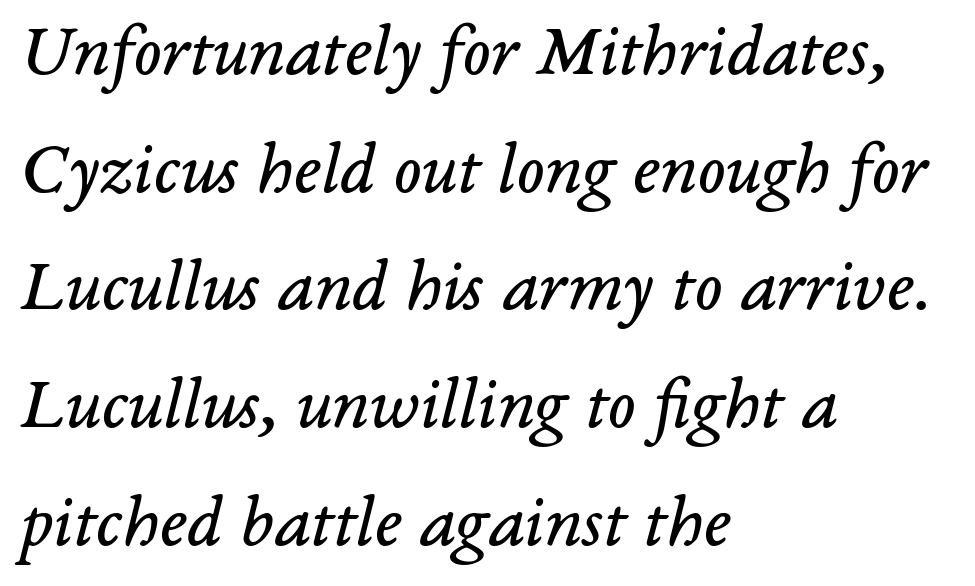
The image shows 74 px regular-weight serif type, italic (leaning right); set left-aligned, normal line spacing (1.59x), normal letter spacing, not underlined; low stroke contrast and a medium x-height.
